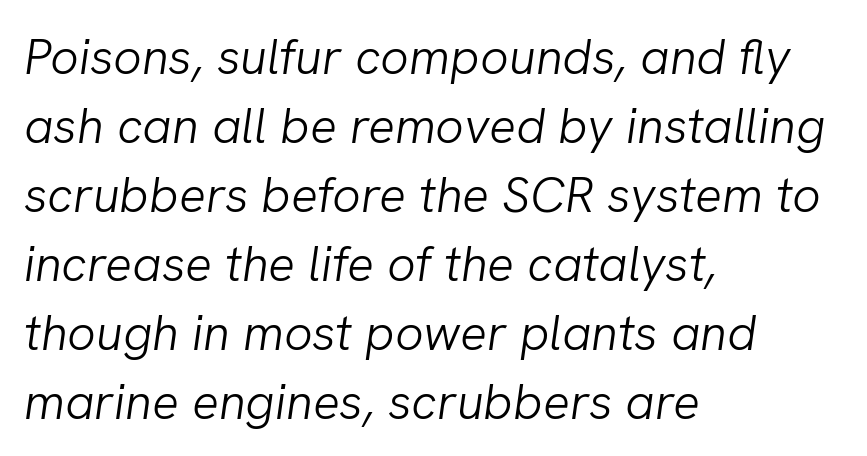
The image shows 50 px light type, italic (leaning right); set left-aligned, normal line spacing (1.38x), normal letter spacing, not underlined; low stroke contrast and a medium x-height.
